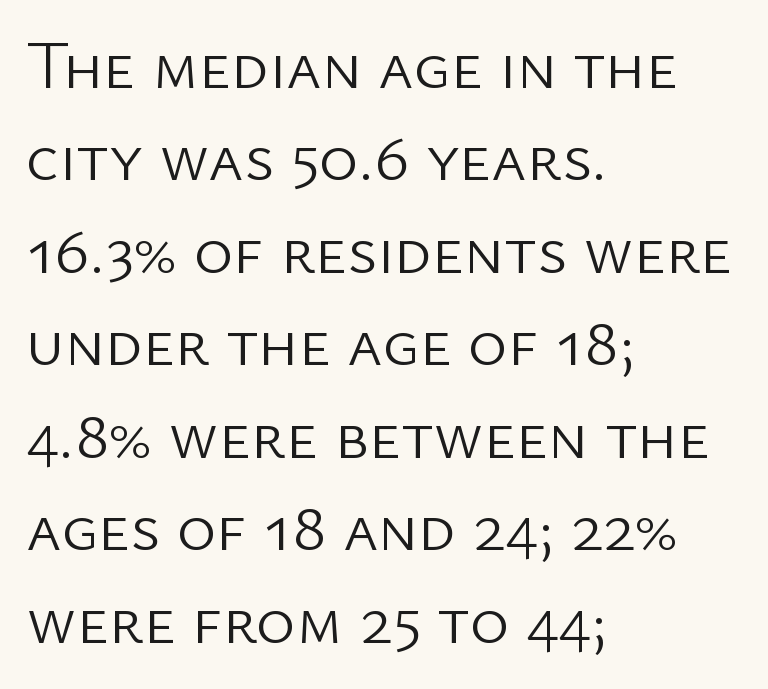
The image shows 67 px light sans-serif type, upright; set left-aligned, normal line spacing (1.38x), normal letter spacing, not underlined; low stroke contrast and a medium x-height.
